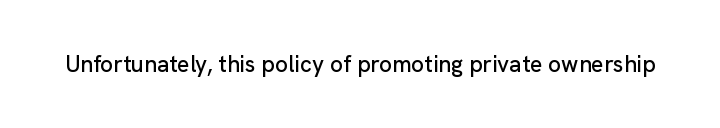
Each word holds together tightly as a unit, with standard inter-letter gaps. Posture: upright roman. The specimen omits any rule beneath the text block's lines.
